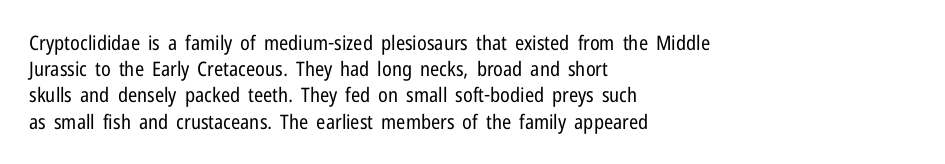
The image shows 20 px text type, upright; set left-aligned, normal line spacing (1.31x), normal letter spacing, not underlined.
